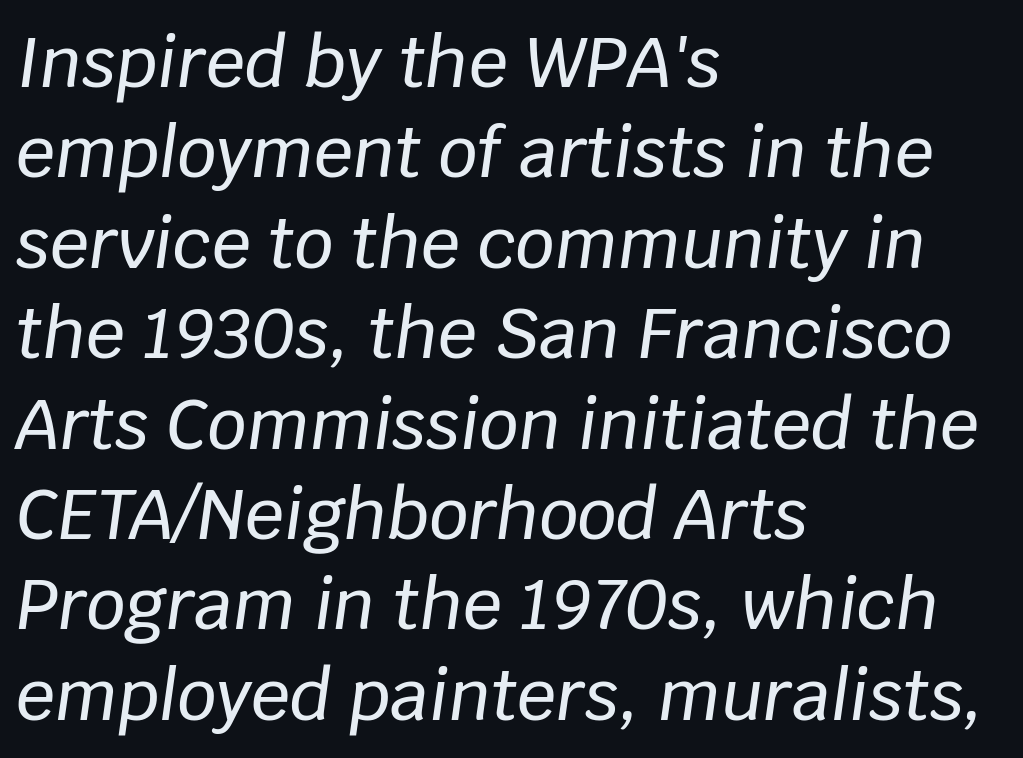
{"italic": "yes", "lean": "right", "slant_degrees": 8, "width": "normal", "stroke_contrast": "low", "x_height": "large", "monospaced": "no", "underline": "no", "align": "left", "line_spacing": "normal", "line_spacing_ratio": 1.31, "letter_spacing": "normal", "letter_spacing_em": 0.0, "glyph_px": 69}
